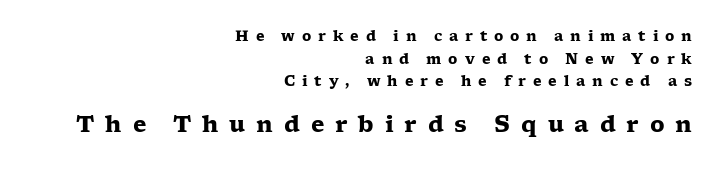
{"italic": "no", "bold": "yes", "underline": "no", "align": "right", "line_spacing": "normal", "line_spacing_ratio": 1.61, "letter_spacing": "wide", "letter_spacing_em": 0.49, "larger_block": "second", "size_ratio": 1.57, "glyph_px": 22}
